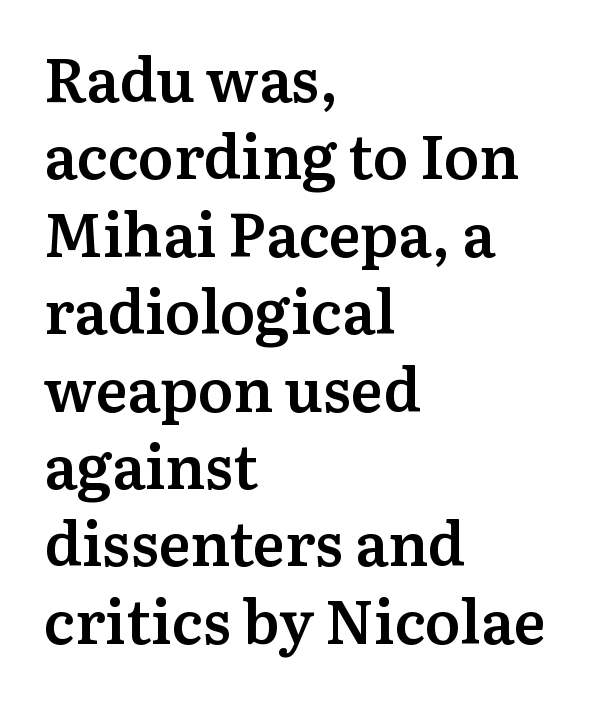
{"serif": "yes", "italic": "no", "bold": "semi", "weight": "semibold", "width": "normal", "stroke_contrast": "medium", "x_height": "medium", "monospaced": "no", "underline": "no", "align": "left", "line_spacing": "normal", "line_spacing_ratio": 1.29, "letter_spacing": "normal", "letter_spacing_em": 0.0, "glyph_px": 60}
